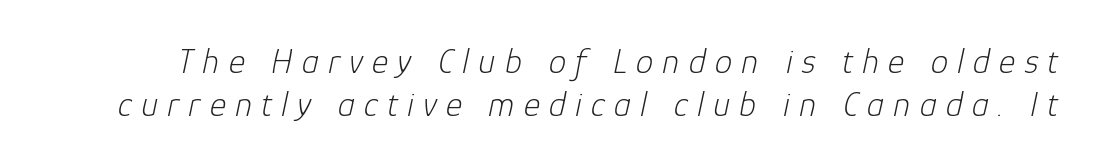
Q: Is the text bold? A: No.
Q: Is the text italic (slanted)? A: Yes, it leans right by about 12 degrees.
Q: Is the text underlined? A: No.
Q: Is the spacing between letters normal or unusually wide? A: Unusually wide.
Q: Width (condensed, normal, or wide)? A: Normal.
Q: Stroke contrast? A: Low.
Q: x-height? A: Medium.
Q: Monospaced? A: No.
